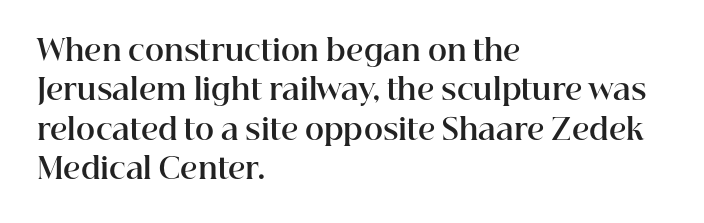
The image shows 29 px bold serif type, upright; set left-aligned, normal line spacing (1.36x), normal letter spacing, not underlined; high stroke contrast and a medium x-height.
